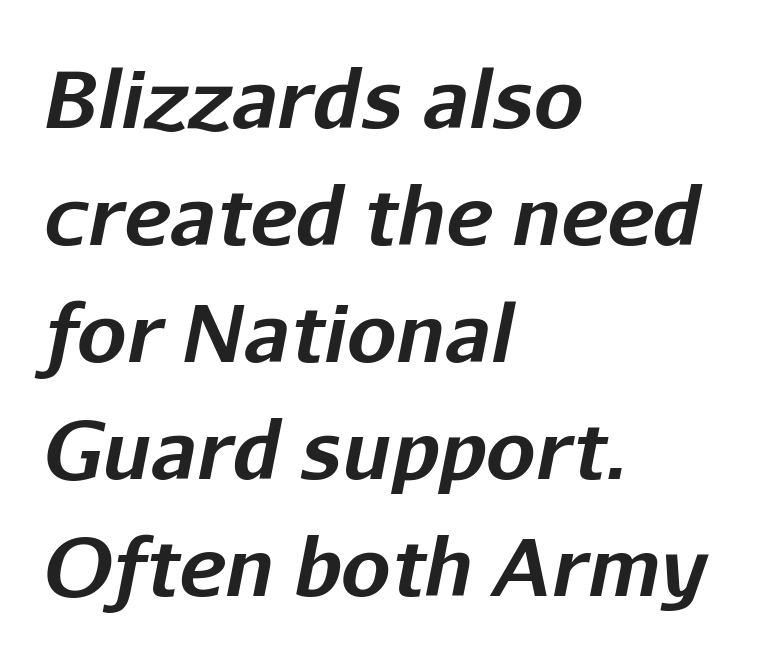
Decoration check: the copy has no underline. The designer left line spacing at the default. Looks like regular typesetting: each glyph gets only the width it needs. Every letter is thick-stroked: bold, no question. Line beginnings align vertically; line endings do not. The lettering tilts uniformly, giving the passage an italic look.
